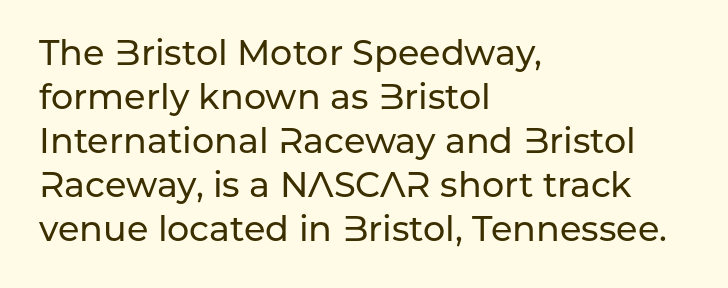
The image shows 35 px sans-serif type, upright; set left-aligned, normal line spacing (1.26x), normal letter spacing, not underlined; low stroke contrast and a medium x-height.
